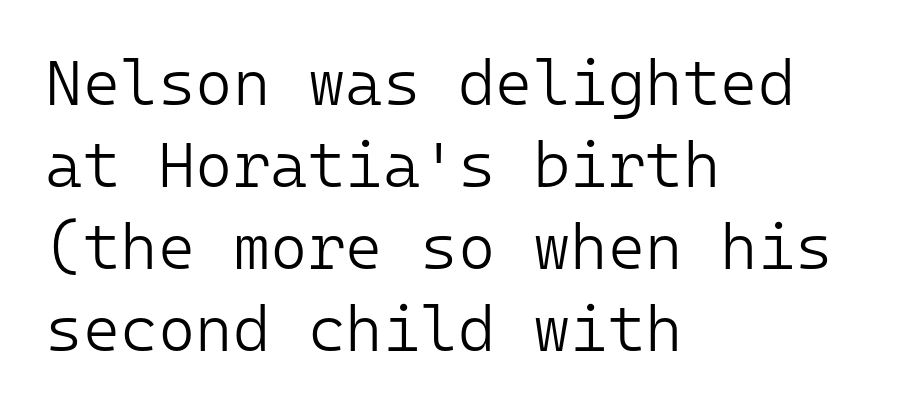
Q: Is the text bold? A: No.
Q: Is the text italic (slanted)? A: No, it is upright.
Q: Is the typeface a serif or a sans-serif typeface? A: Sans-serif.
Q: Is the text underlined? A: No.
Q: How is the paragraph aligned? A: Left-aligned.
Q: Is the spacing between letters normal or unusually wide? A: Normal.
Q: Is the spacing between lines tight, normal or loose? A: Normal.
Q: Width (condensed, normal, or wide)? A: Normal.
Q: Stroke contrast? A: Low.
Q: x-height? A: Medium.
Q: Monospaced? A: Yes.
